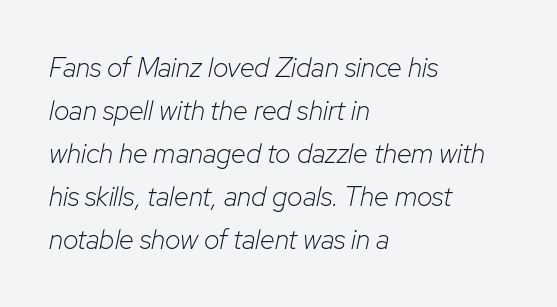
{"italic": "yes", "lean": "right", "slant_degrees": 12, "bold": "no", "underline": "no", "align": "left", "line_spacing": "normal", "line_spacing_ratio": 1.59, "letter_spacing": "normal", "letter_spacing_em": 0.0, "glyph_px": 27}
